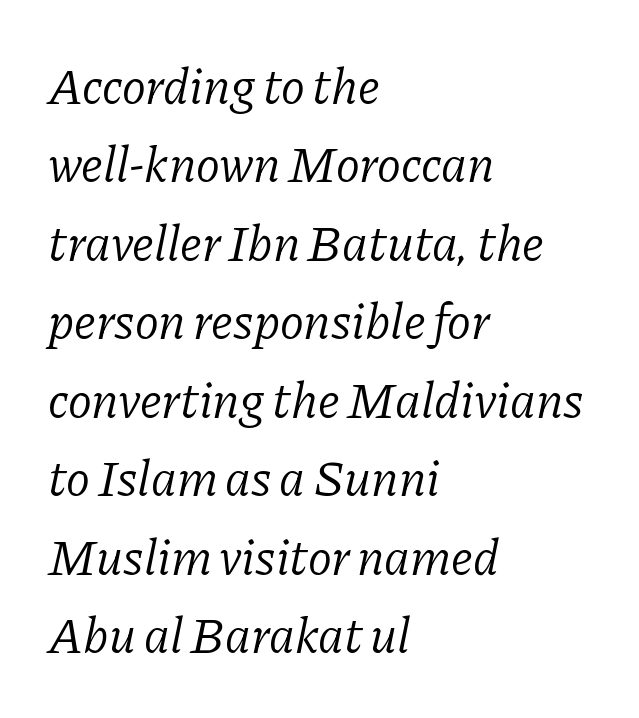
Q: Is the text bold? A: No.
Q: Is the text italic (slanted)? A: Yes, it leans right by about 11 degrees.
Q: Is the typeface a serif or a sans-serif typeface? A: Serif.
Q: Is the text underlined? A: No.
Q: How is the paragraph aligned? A: Left-aligned.
Q: Is the spacing between letters normal or unusually wide? A: Normal.
Q: Is the spacing between lines tight, normal or loose? A: Normal.
Q: Width (condensed, normal, or wide)? A: Normal.
Q: Stroke contrast? A: Low.
Q: x-height? A: Medium.
Q: Monospaced? A: No.
